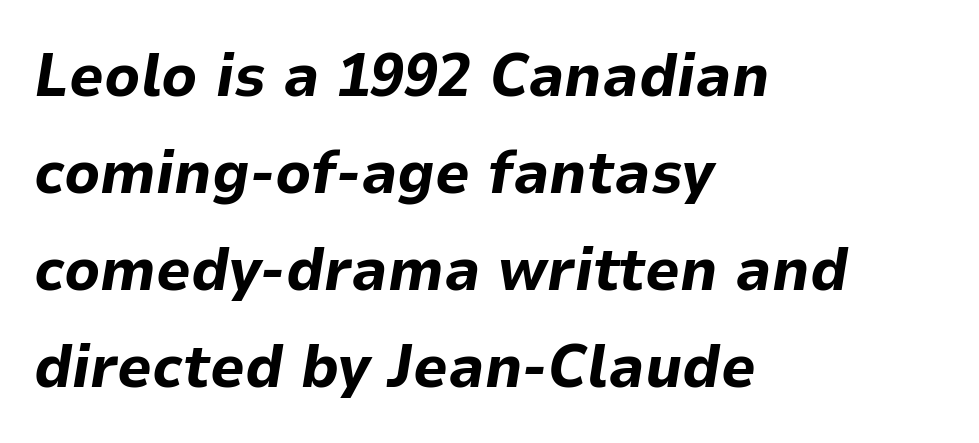
{"italic": "yes", "lean": "right", "slant_degrees": 9, "bold": "yes", "weight": "bold", "width": "normal", "stroke_contrast": "low", "x_height": "medium", "monospaced": "no", "underline": "no", "align": "left", "line_spacing": "normal", "line_spacing_ratio": 1.59, "letter_spacing": "normal", "letter_spacing_em": 0.0, "glyph_px": 61}
